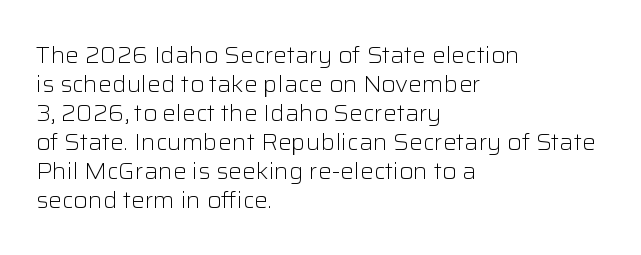
A typesetter would call this zero additional tracking. If you drew a line through each stem, it would be perfectly vertical. This block has exactly the height ordinary leading produces. Teacher's note: observe the even left margin — that is flush-left alignment. The area under the type is left untouched. This is not heavy type; no bold has been used.
